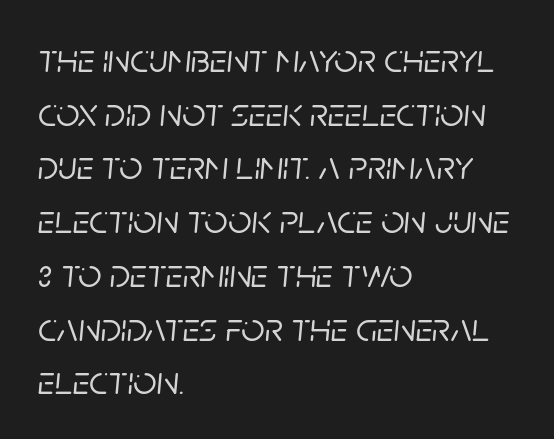
Does the leading feel generous? No, just average. Which margin do the lines hug? The left one — the right edge is uneven. Spacing verdict: proportional, widths tailored to each character. The string is rendered with underlining switched off.
